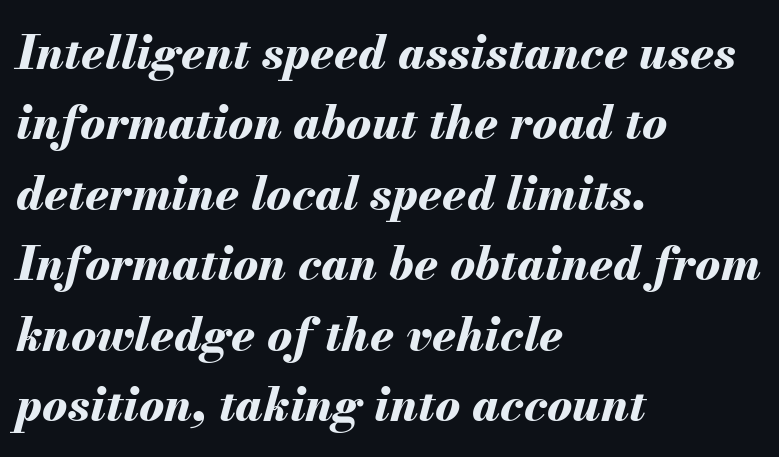
{"italic": "yes", "lean": "right", "slant_degrees": 13, "bold": "yes", "weight": "bold", "width": "normal", "stroke_contrast": "medium", "x_height": "small", "monospaced": "no", "underline": "no", "align": "left", "line_spacing": "normal", "line_spacing_ratio": 1.5, "letter_spacing": "normal", "letter_spacing_em": 0.0, "glyph_px": 47}
